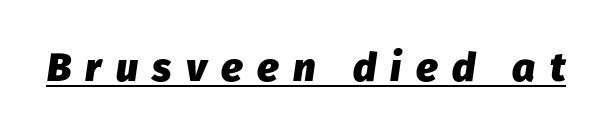
The rendered words wear a rule along their underside. The passage shown has open, widely tracked lettering throughout. Proportional: the letters do not fall into vertical columns. Typographic density is high because the face is bold. When letters slant like this, we call the style italic.
